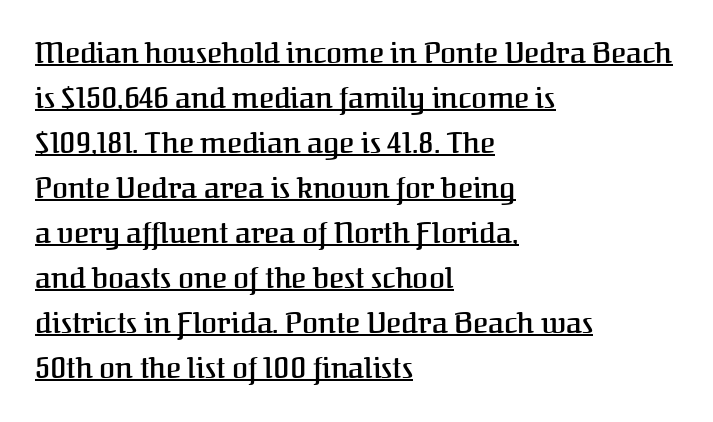
The image shows 29 px semibold serif type, upright; set left-aligned, normal line spacing (1.55x), normal letter spacing, underlined; medium stroke contrast and a medium x-height.
